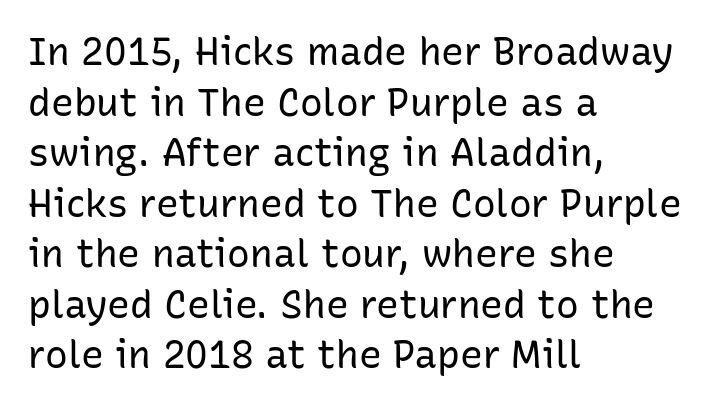
The image shows 38 px regular-weight sans-serif type, upright; set left-aligned, normal line spacing (1.33x), normal letter spacing, not underlined; low stroke contrast and a medium x-height.
